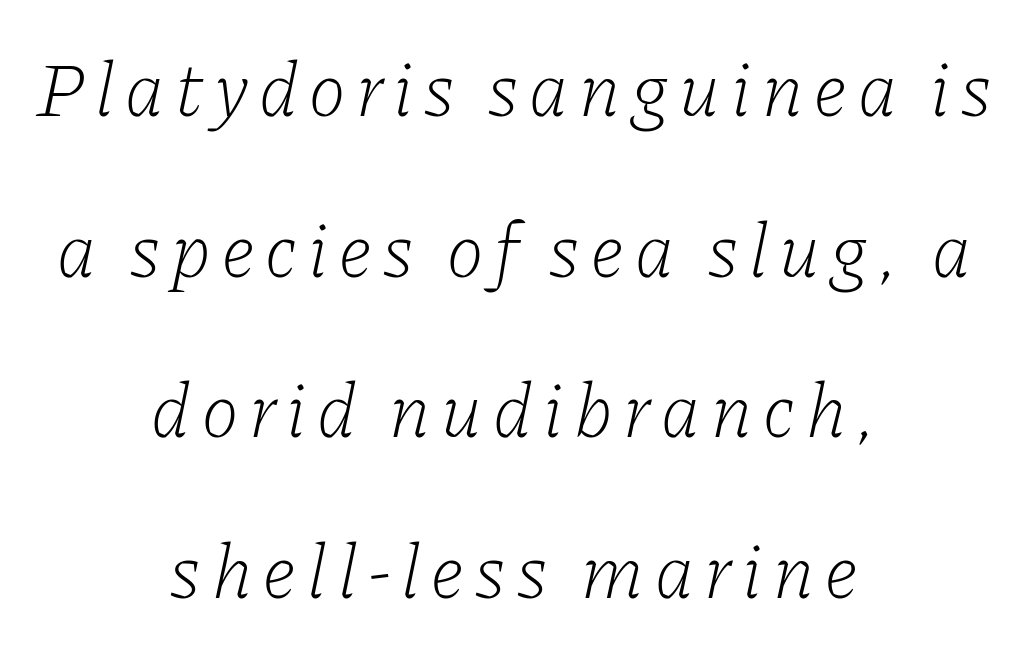
{"serif": "yes", "italic": "yes", "lean": "right", "slant_degrees": 11, "bold": "no", "weight": "light", "width": "normal", "stroke_contrast": "low", "x_height": "medium", "monospaced": "no", "underline": "no", "align": "center", "line_spacing": "loose", "line_spacing_ratio": 2.06, "glyph_px": 78}
